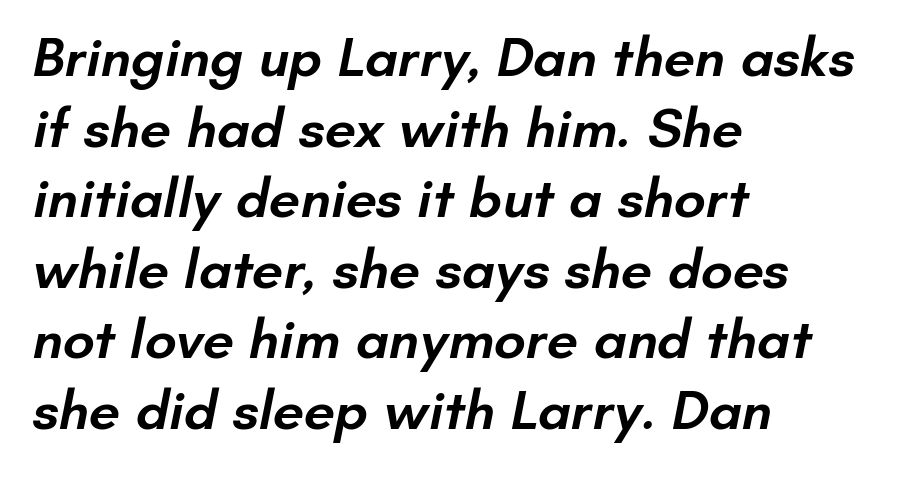
{"serif": "no", "bold": "semi", "weight": "semibold", "width": "normal", "stroke_contrast": "low", "x_height": "small", "monospaced": "no", "underline": "no", "align": "left", "line_spacing": "normal", "line_spacing_ratio": 1.26, "letter_spacing": "normal", "letter_spacing_em": 0.0, "glyph_px": 56}
